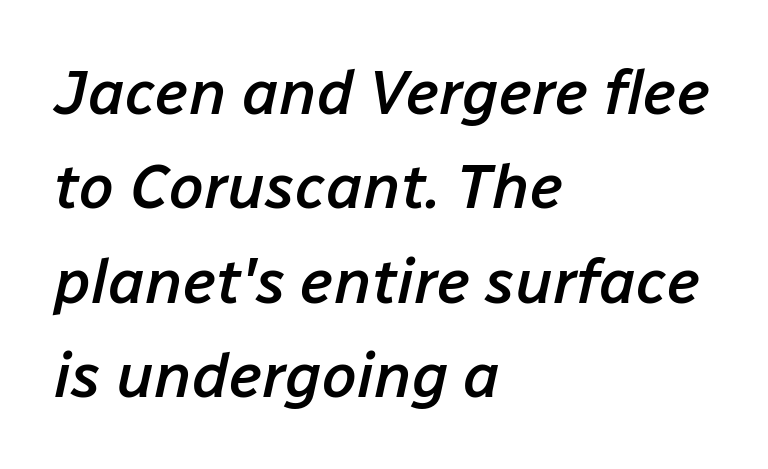
Q: Is the text bold? A: Semi-bold.
Q: Is the text italic (slanted)? A: Yes, it leans right by about 12 degrees.
Q: Is the text underlined? A: No.
Q: How is the paragraph aligned? A: Left-aligned.
Q: Is the spacing between letters normal or unusually wide? A: Normal.
Q: Is the spacing between lines tight, normal or loose? A: Normal.
Q: Width (condensed, normal, or wide)? A: Normal.
Q: Stroke contrast? A: Low.
Q: x-height? A: Medium.
Q: Monospaced? A: No.
